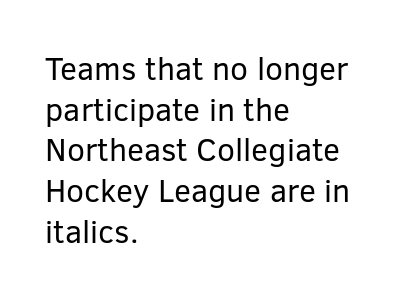
Do the letters lean? They stand straight. These lines are set flush left with a ragged right edge. The typeface has the unassuming heft of standard copy or less. The baseline area is clear. Tracking value appears to be zero — textbook default spacing.
